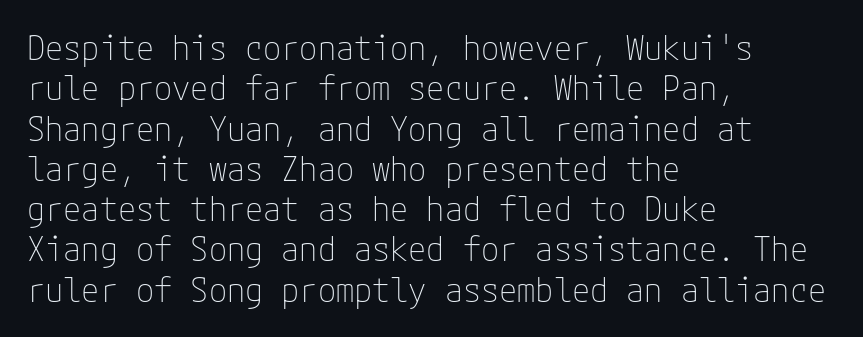
The image shows 33 px thin sans-serif type, upright; set left-aligned, line spacing 1.22x, normal letter spacing, not underlined; low stroke contrast and a medium x-height.
